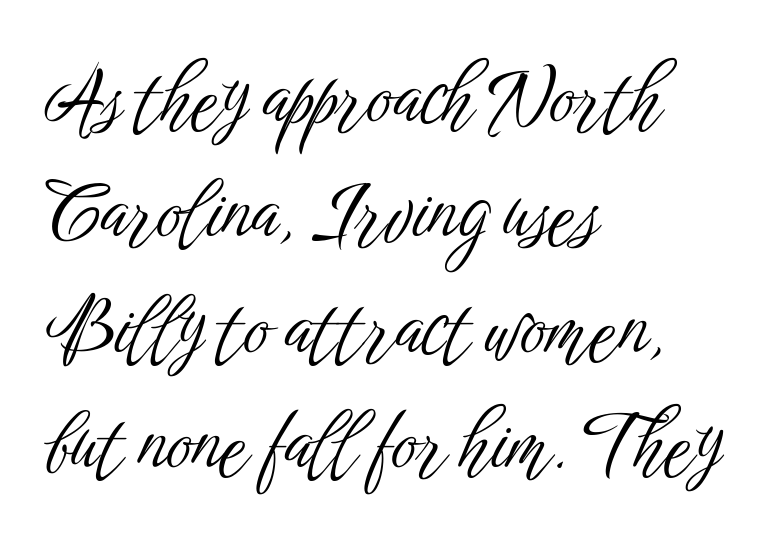
{"serif": "no", "bold": "no", "weight": "light", "width": "condensed", "stroke_contrast": "low", "x_height": "medium", "monospaced": "no", "underline": "no", "align": "left", "line_spacing": "normal", "line_spacing_ratio": 1.48, "letter_spacing": "normal", "letter_spacing_em": 0.0, "glyph_px": 78}
